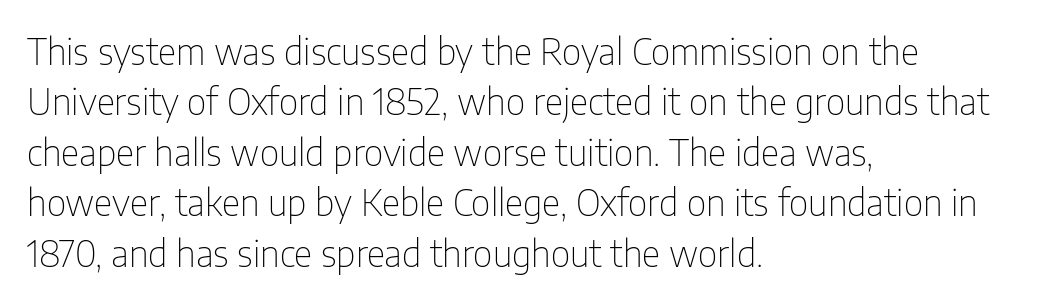
{"serif": "no", "italic": "no", "bold": "no", "weight": "thin", "width": "condensed", "stroke_contrast": "low", "x_height": "medium", "monospaced": "no", "underline": "no", "align": "left", "line_spacing": "normal", "line_spacing_ratio": 1.4, "letter_spacing": "normal", "letter_spacing_em": 0.0, "glyph_px": 36}
